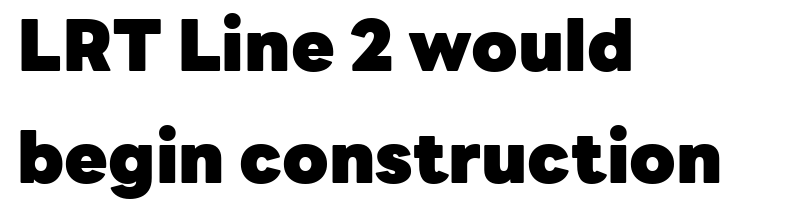
{"serif": "no", "italic": "no", "bold": "yes", "weight": "heavy", "width": "normal", "stroke_contrast": "low", "x_height": "medium", "monospaced": "no", "underline": "no", "align": "left", "line_spacing": "normal", "line_spacing_ratio": 1.58, "letter_spacing": "normal", "letter_spacing_em": 0.0, "glyph_px": 71}
